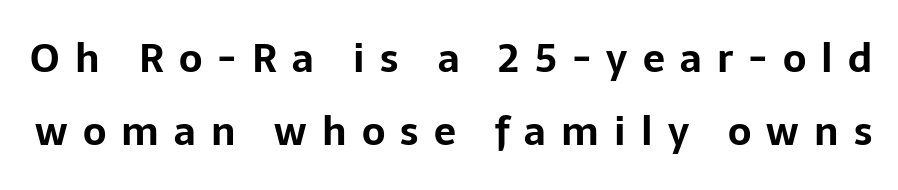
{"serif": "no", "italic": "no", "bold": "yes", "weight": "bold", "width": "normal", "stroke_contrast": "low", "x_height": "medium", "monospaced": "no", "underline": "no", "line_spacing_ratio": 1.88, "letter_spacing": "wide", "letter_spacing_em": 0.39, "glyph_px": 39}
